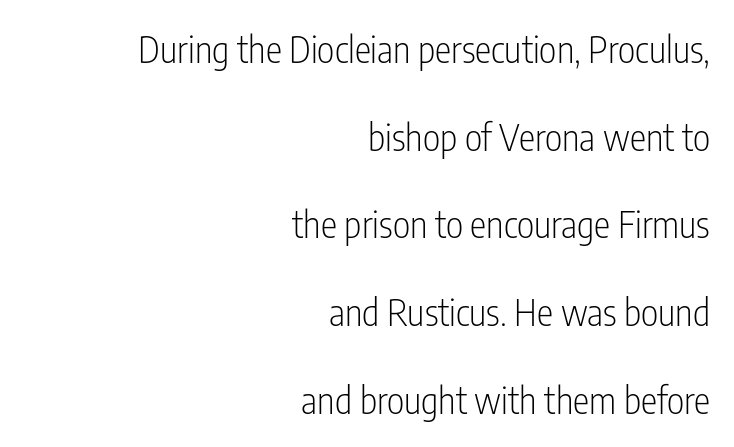
The image shows 37 px light, condensed sans-serif type, upright; set right-aligned, loose line spacing (2.37x), normal letter spacing, not underlined; low stroke contrast and a medium x-height.
